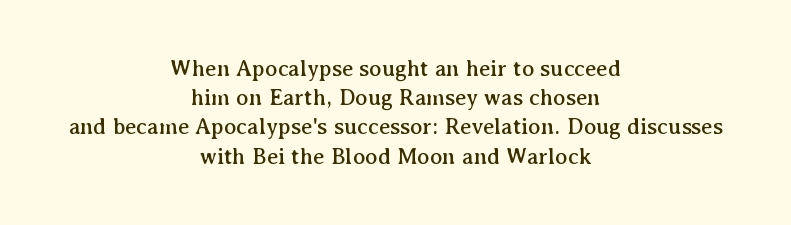
{"italic": "no", "underline": "no", "align": "center", "line_spacing": "normal", "line_spacing_ratio": 1.27, "letter_spacing": "normal", "letter_spacing_em": 0.0, "glyph_px": 23}
